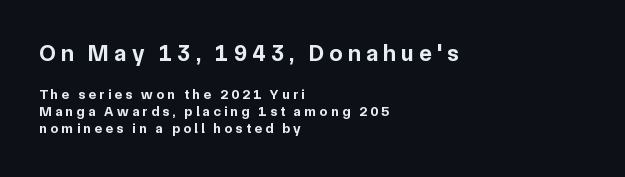
{"italic": "no", "bold": "yes", "underline": "no", "align": "left", "line_spacing_ratio": 1.23, "letter_spacing": "wide", "letter_spacing_em": 0.24, "larger_block": "first", "size_ratio": 1.64, "glyph_px": 23}
